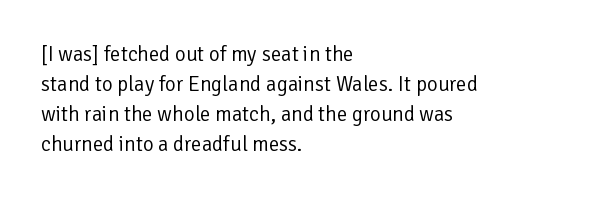
The image shows 21 px text type, upright; set left-aligned, normal line spacing (1.43x), normal letter spacing, not underlined.
